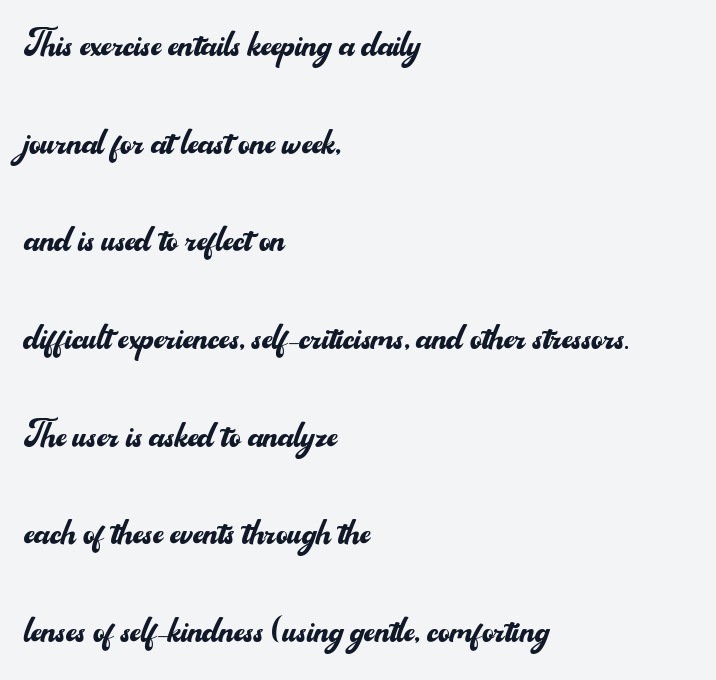
Q: Is the text bold? A: No.
Q: Is the text italic (slanted)? A: Yes.
Q: Is the typeface a serif or a sans-serif typeface? A: Sans-serif.
Q: Is the text underlined? A: No.
Q: How is the paragraph aligned? A: Left-aligned.
Q: Is the spacing between letters normal or unusually wide? A: Normal.
Q: Is the spacing between lines tight, normal or loose? A: Loose.
Q: Width (condensed, normal, or wide)? A: Normal.
Q: Stroke contrast? A: Medium.
Q: x-height? A: Small.
Q: Monospaced? A: No.
